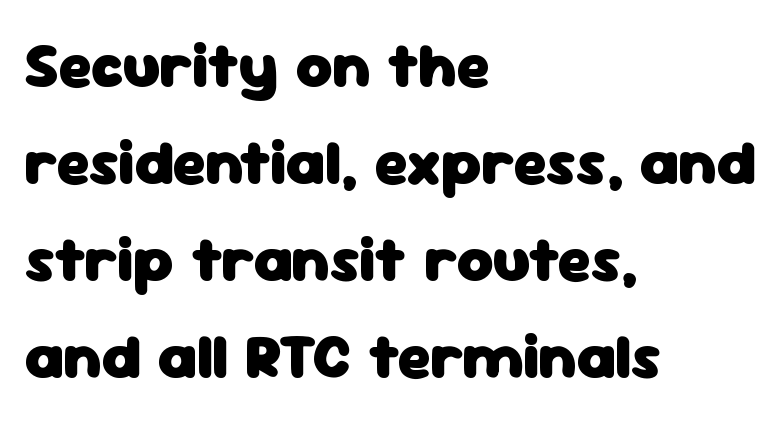
{"serif": "no", "italic": "no", "bold": "yes", "weight": "heavy", "width": "normal", "stroke_contrast": "low", "x_height": "medium", "monospaced": "no", "underline": "no", "align": "left", "line_spacing": "normal", "line_spacing_ratio": 1.54, "letter_spacing": "normal", "letter_spacing_em": 0.0, "glyph_px": 63}
